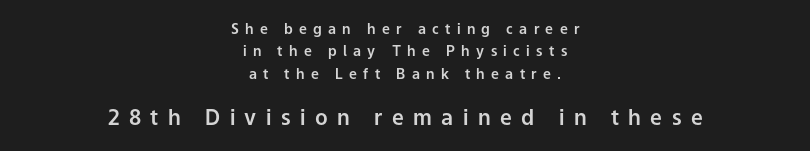
Q: Is the text italic (slanted)? A: No, it is upright.
Q: Is the text underlined? A: No.
Q: How is the paragraph aligned? A: Centered.
Q: Is the spacing between letters normal or unusually wide? A: Unusually wide.
Q: Is the spacing between lines tight, normal or loose? A: Normal.
Q: Which block of text is set in a larger size, the first (top) or the second (bottom)? A: The second (bottom) one.
